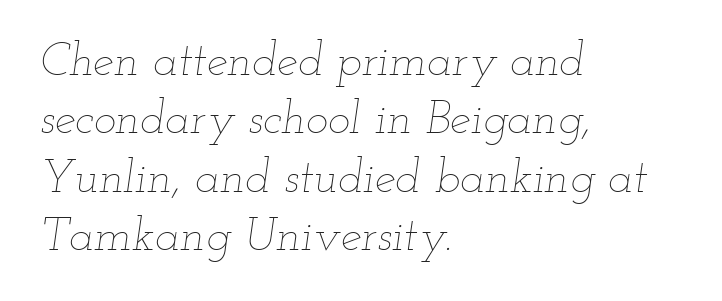
The image shows 47 px thin, wide type, italic (leaning right); set left-aligned, line spacing 1.24x, normal letter spacing, not underlined; low stroke contrast and a small x-height.
